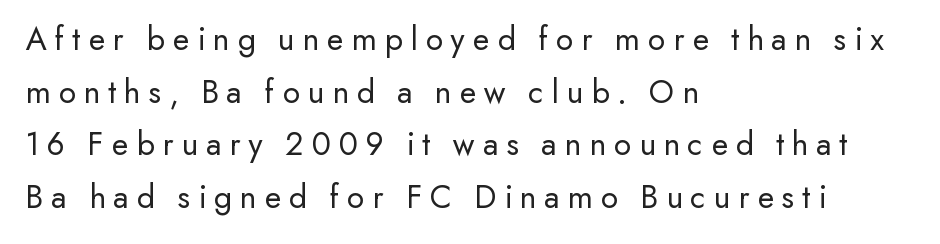
{"serif": "no", "italic": "no", "bold": "no", "weight": "regular", "width": "normal", "stroke_contrast": "low", "x_height": "small", "monospaced": "no", "underline": "no", "align": "left", "line_spacing": "normal", "line_spacing_ratio": 1.55, "letter_spacing": "wide", "letter_spacing_em": 0.23, "glyph_px": 34}
